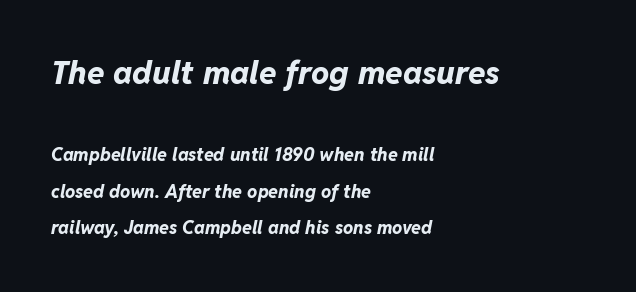
Q: Is the text bold? A: Yes.
Q: Is the text italic (slanted)? A: Yes, it leans right by about 11 degrees.
Q: Is the text underlined? A: No.
Q: How is the paragraph aligned? A: Left-aligned.
Q: Is the spacing between letters normal or unusually wide? A: Normal.
Q: Is the spacing between lines tight, normal or loose? A: Loose.
Q: Which block of text is set in a larger size, the first (top) or the second (bottom)? A: The first (top) one.
Q: Width (condensed, normal, or wide)? A: Normal.
Q: Stroke contrast? A: Low.
Q: x-height? A: Medium.
Q: Monospaced? A: No.
